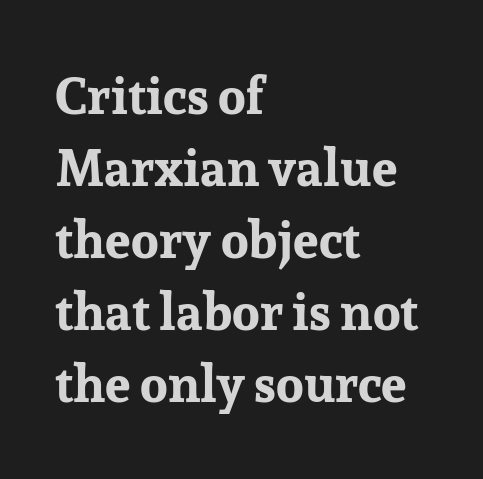
{"serif": "yes", "italic": "no", "bold": "yes", "weight": "bold", "width": "normal", "stroke_contrast": "low", "x_height": "medium", "monospaced": "no", "underline": "no", "align": "left", "line_spacing": "normal", "line_spacing_ratio": 1.41, "letter_spacing": "normal", "letter_spacing_em": 0.0, "glyph_px": 51}
